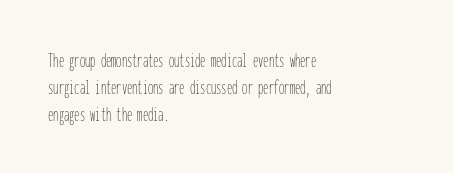
Q: Is the text bold? A: No.
Q: Is the text italic (slanted)? A: No, it is upright.
Q: Is the text underlined? A: No.
Q: How is the paragraph aligned? A: Left-aligned.
Q: Is the spacing between letters normal or unusually wide? A: Normal.
Q: Is the spacing between lines tight, normal or loose? A: Normal.
